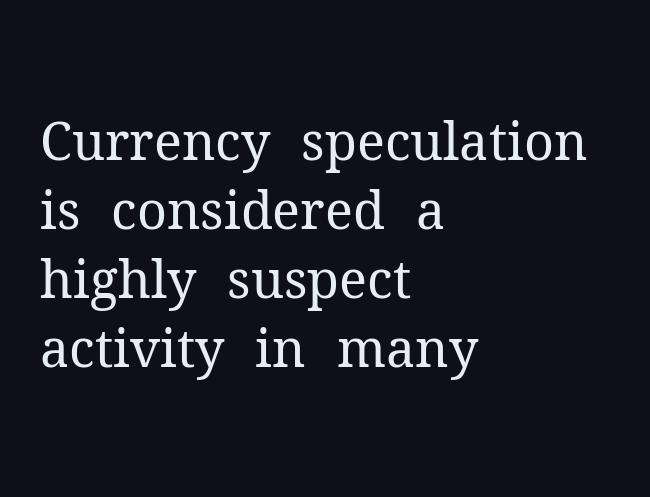
{"serif": "yes", "italic": "no", "bold": "no", "weight": "regular", "width": "normal", "stroke_contrast": "medium", "x_height": "medium", "monospaced": "no", "underline": "no", "align": "left", "line_spacing": "normal", "line_spacing_ratio": 1.33, "letter_spacing": "normal", "letter_spacing_em": 0.0, "glyph_px": 52}
